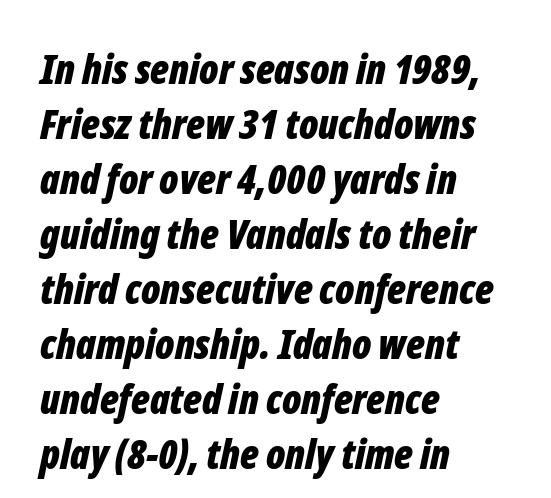
The image shows 41 px bold, condensed type, italic (leaning right); set left-aligned, normal line spacing (1.34x), normal letter spacing, not underlined; low stroke contrast and a medium x-height.
